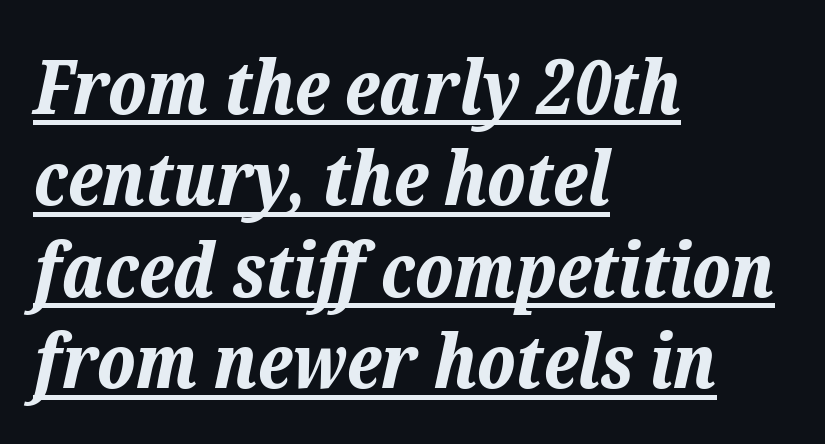
Q: Is the text bold? A: Yes.
Q: Is the text italic (slanted)? A: Yes, it leans right by about 12 degrees.
Q: Is the text underlined? A: Yes.
Q: How is the paragraph aligned? A: Left-aligned.
Q: Is the spacing between letters normal or unusually wide? A: Normal.
Q: Width (condensed, normal, or wide)? A: Normal.
Q: Stroke contrast? A: Low.
Q: x-height? A: Medium.
Q: Monospaced? A: No.
